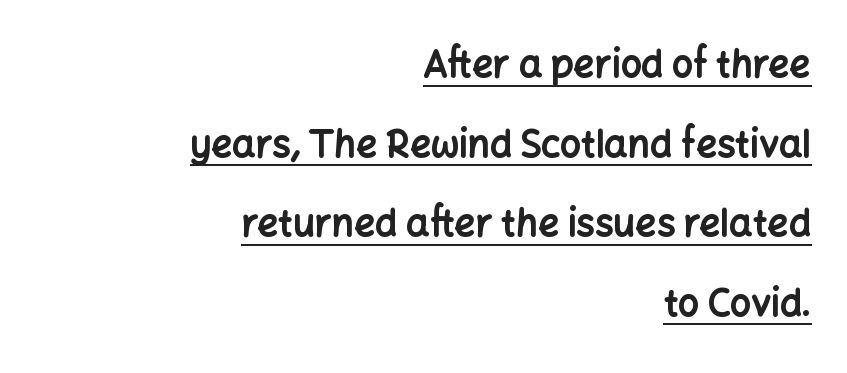
The passage shown has conventional tracking throughout. Airy leading. You could not count columns in this text — the font is proportionally spaced. The rendering anchors every line to the right-hand side. Does the type have serifs? No, each stem ends abruptly. Underlined type.
